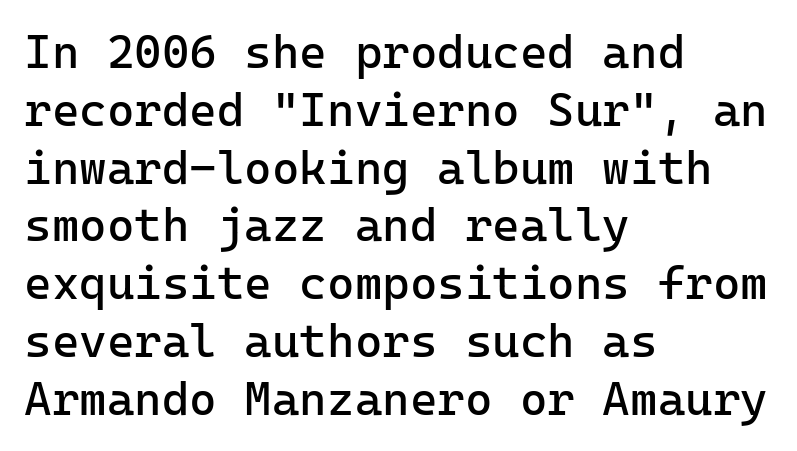
The image shows 47 px regular-weight sans-serif type, upright, monospaced; set left-aligned, line spacing 1.23x, normal letter spacing, not underlined; low stroke contrast and a medium x-height.
